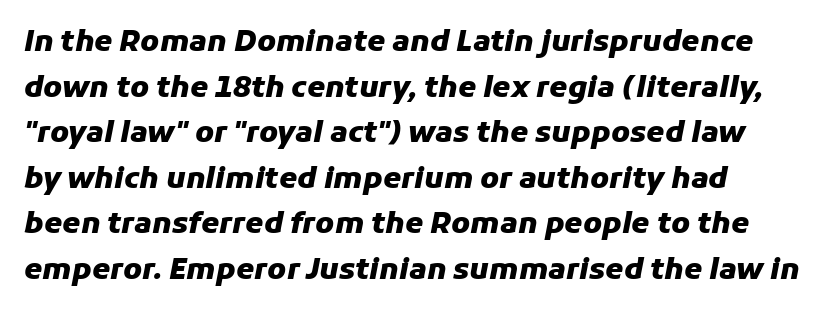
Q: Is the text bold? A: Yes.
Q: Is the text italic (slanted)? A: Yes, it leans right by about 11 degrees.
Q: Is the text underlined? A: No.
Q: Is the spacing between letters normal or unusually wide? A: Normal.
Q: Is the spacing between lines tight, normal or loose? A: Normal.
Q: Width (condensed, normal, or wide)? A: Normal.
Q: Stroke contrast? A: Low.
Q: x-height? A: Medium.
Q: Monospaced? A: No.
